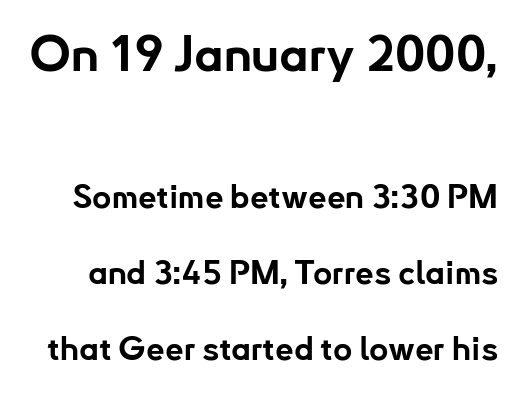
The image shows 49 px bold sans-serif type, upright; set loose line spacing (2.29x), normal letter spacing, not underlined; the first (top) block is 1.48x larger; low stroke contrast and a small x-height.
